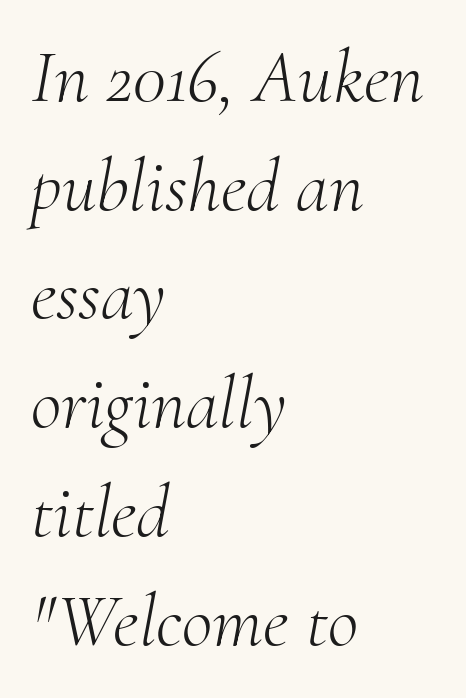
Weight: not bold — regular or lighter. The passage shown stacks its lines at a standard gap. Words appear dense and cohesive because spacing is normal. Quick note: underline off.
